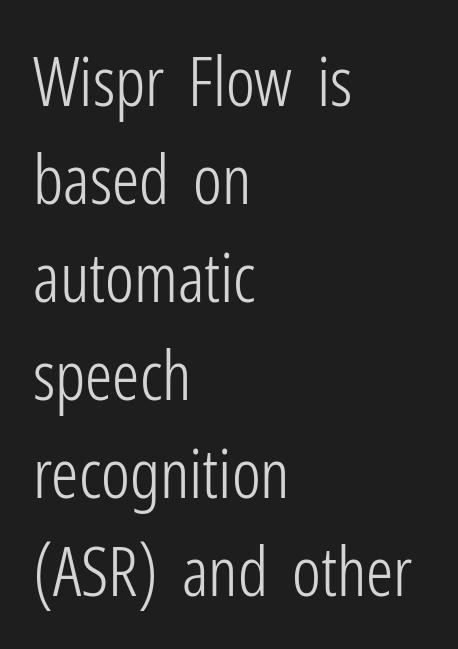
Vertical strokes here are truly vertical. In terms of leading, this rendering sits right in the middle. The rendering uses natural spacing where letterforms have individual widths. Default kerning and tracking; the words read as compact shapes. Stroke terminals: plain, sans-serif.
